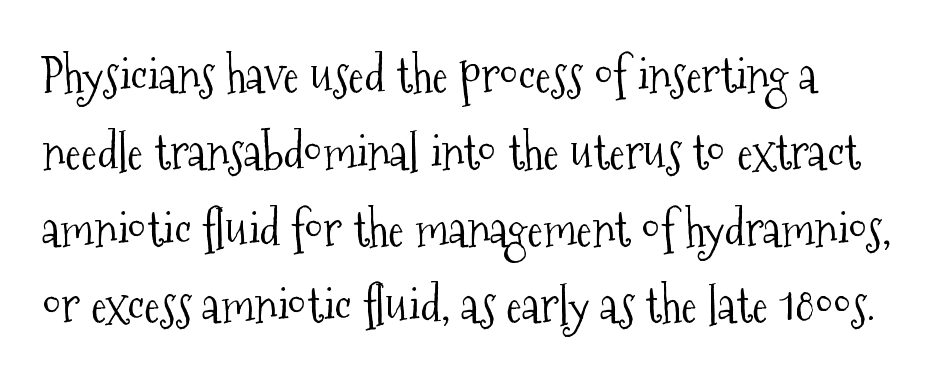
The image shows 48 px light, condensed serif type, upright; set normal line spacing (1.6x), normal letter spacing, not underlined; medium stroke contrast and a medium x-height.
